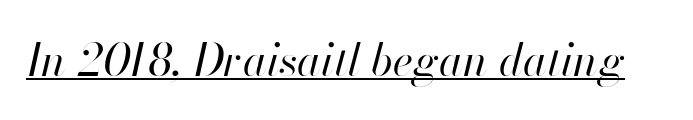
The image shows 44 px regular-weight type, italic (leaning right); set normal letter spacing, underlined; high stroke contrast and a small x-height.
